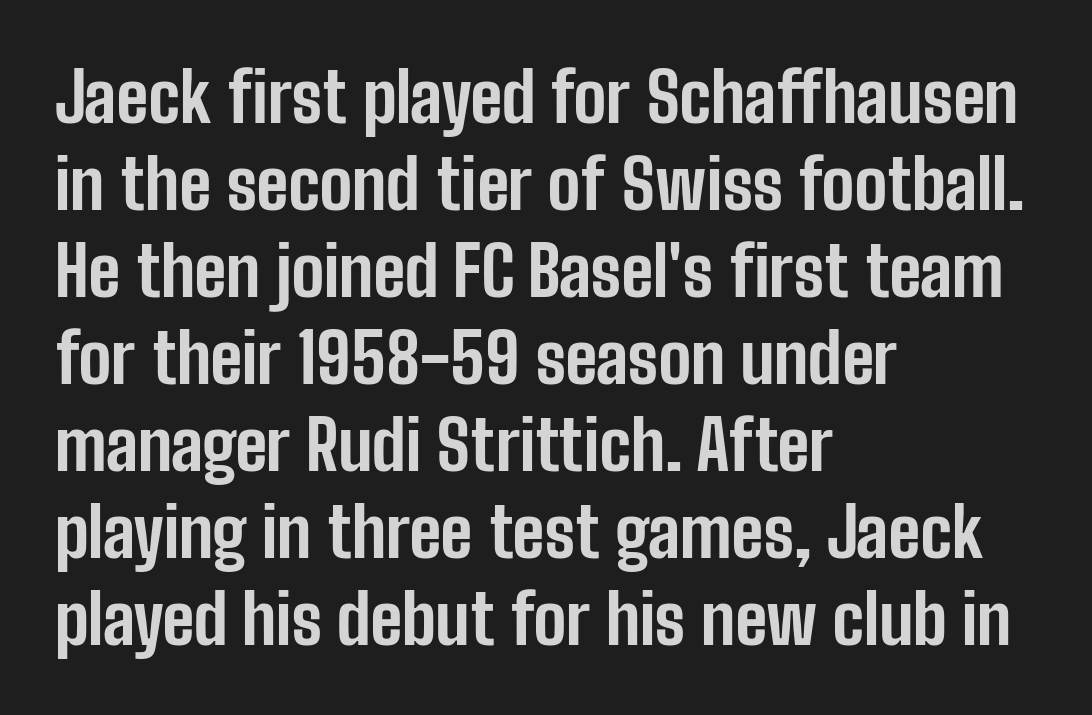
Q: Is the text bold? A: Yes.
Q: Is the text italic (slanted)? A: No, it is upright.
Q: Is the typeface a serif or a sans-serif typeface? A: Sans-serif.
Q: Is the text underlined? A: No.
Q: How is the paragraph aligned? A: Left-aligned.
Q: Is the spacing between letters normal or unusually wide? A: Normal.
Q: Is the spacing between lines tight, normal or loose? A: Normal.
Q: Width (condensed, normal, or wide)? A: Condensed.
Q: Stroke contrast? A: Low.
Q: x-height? A: Medium.
Q: Monospaced? A: No.
